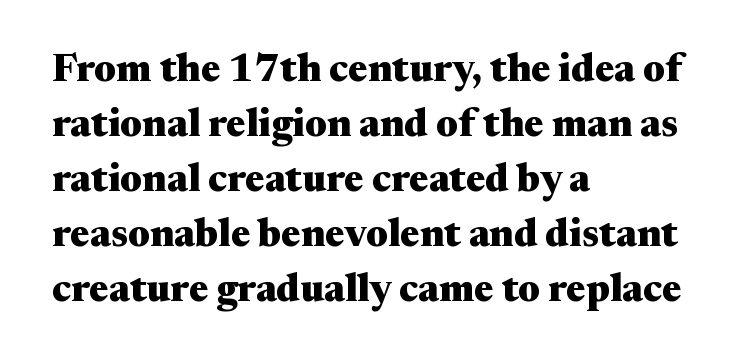
Words float on clear page, feet unadorned. Visually the block forms a straight wall on the left and a jagged coastline on the right. The type is set solid horizontally, with unmodified tracking. You could not count columns in this text — the font is proportionally spaced. Nope, not italic — everything's standing straight. Yep, those are serifs on the letters.
